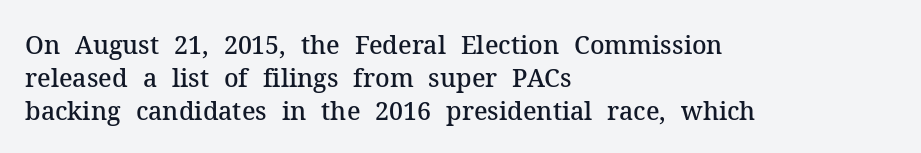
{"italic": "no", "bold": "semi", "underline": "no", "align": "left", "line_spacing": "normal", "line_spacing_ratio": 1.32, "letter_spacing": "normal", "letter_spacing_em": 0.0, "glyph_px": 25}
